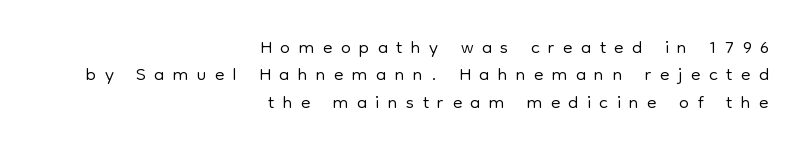
{"serif": "no", "italic": "no", "bold": "no", "weight": "light", "width": "normal", "stroke_contrast": "low", "x_height": "medium", "monospaced": "no", "underline": "no", "align": "right", "line_spacing": "tight", "line_spacing_ratio": 0.98, "letter_spacing": "wide", "letter_spacing_em": 0.3, "glyph_px": 28}
